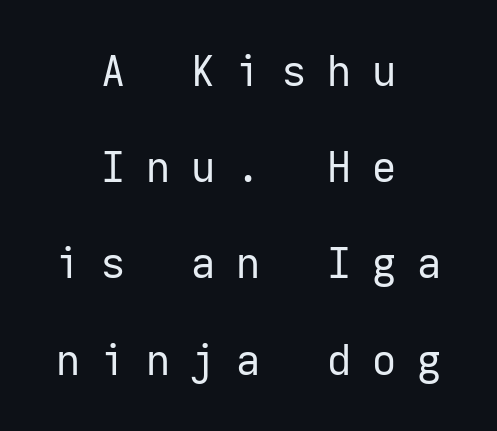
{"serif": "no", "italic": "no", "bold": "no", "weight": "regular", "width": "normal", "stroke_contrast": "low", "x_height": "medium", "monospaced": "yes", "underline": "no", "align": "center", "line_spacing": "loose", "line_spacing_ratio": 2.29, "letter_spacing": "wide", "letter_spacing_em": 0.5, "glyph_px": 42}
